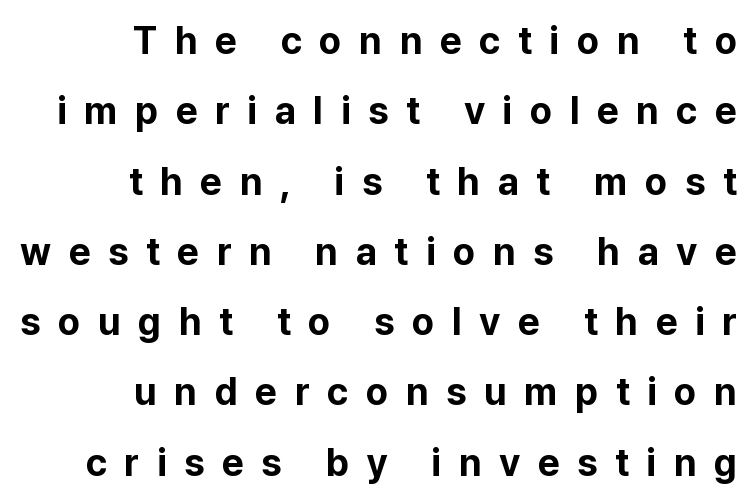
The glyphs are unaccompanied by any horizontal stroke below them. Stroke terminals: plain, sans-serif. The rag falls on the left side of this text block. I'd describe the lettering as bold — thick and assertive.
